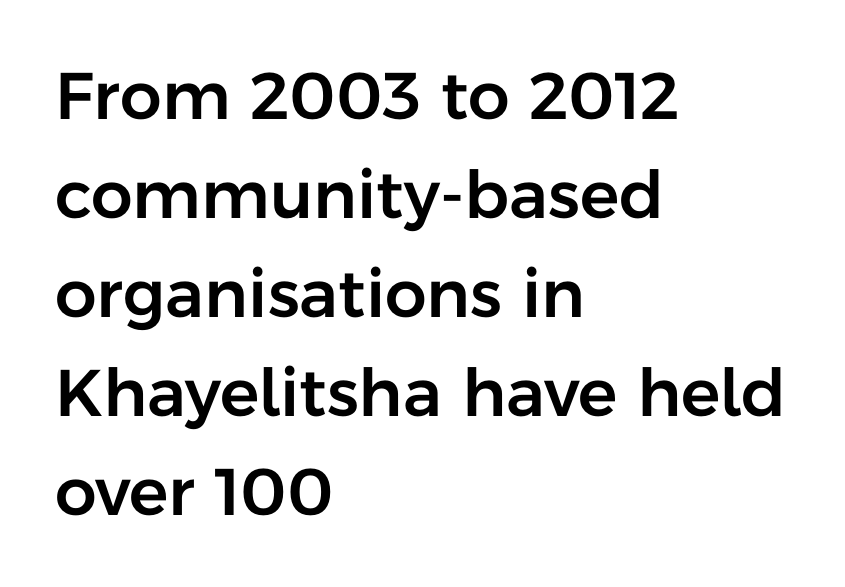
Horizontal alignment here is leftward, the default for most running prose. Whoever set this chose a conventional vertical rhythm. This sample uses an upright cut, with every glyph sitting square on the baseline. The strip under each line holds only bare page. These lines are rendered in a variable-pitch font. Serif or sans? Sans — the stroke terminals are bare.
